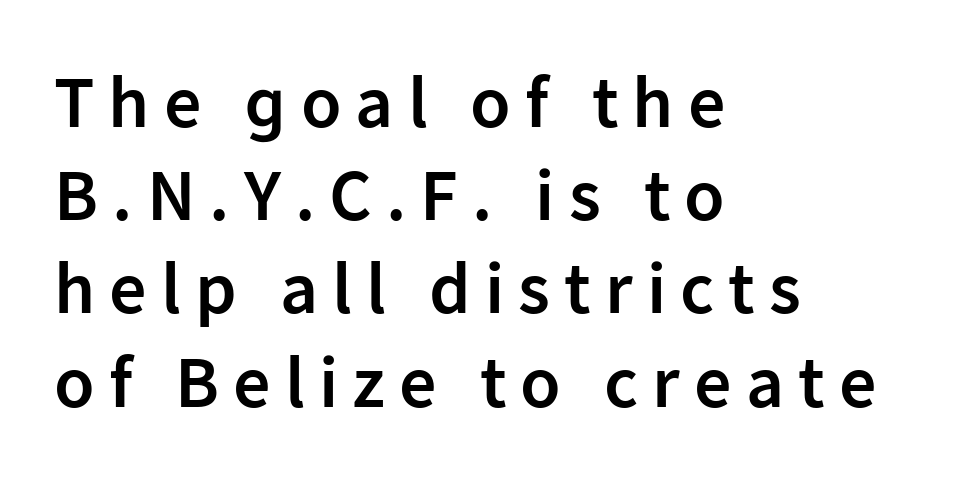
{"serif": "no", "italic": "no", "bold": "semi", "weight": "semibold", "width": "normal", "stroke_contrast": "low", "x_height": "medium", "monospaced": "no", "underline": "no", "align": "left", "line_spacing": "normal", "line_spacing_ratio": 1.26, "glyph_px": 74}
